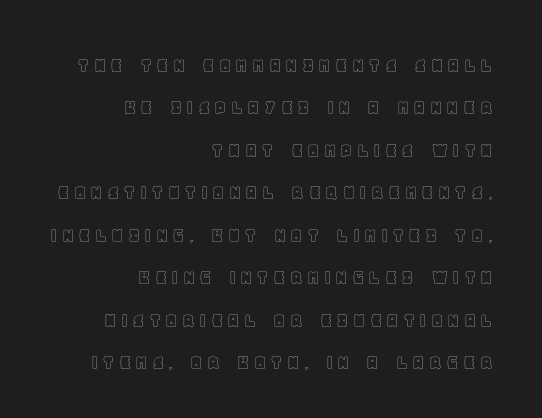
The image shows 22 px text type, upright; set right-aligned, loose line spacing (1.93x), not underlined.
